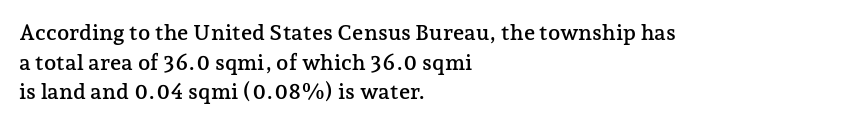
Q: Is the text italic (slanted)? A: No, it is upright.
Q: Is the text underlined? A: No.
Q: How is the paragraph aligned? A: Left-aligned.
Q: Is the spacing between letters normal or unusually wide? A: Normal.
Q: Is the spacing between lines tight, normal or loose? A: Normal.
